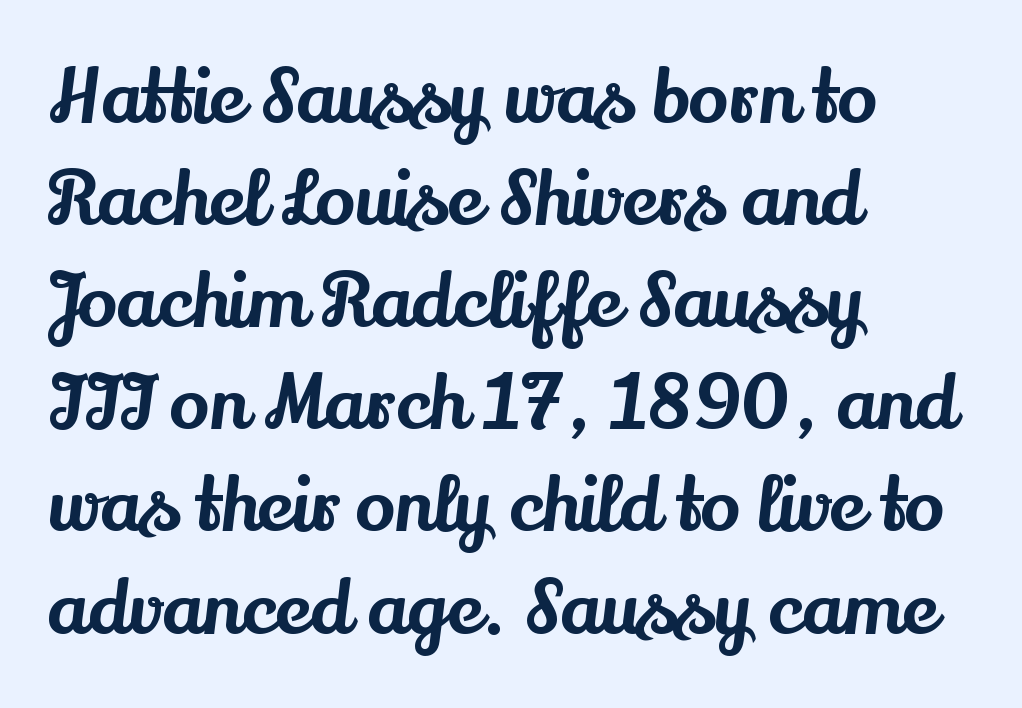
Q: Is the text italic (slanted)? A: Yes.
Q: Is the typeface a serif or a sans-serif typeface? A: Serif.
Q: Is the text underlined? A: No.
Q: How is the paragraph aligned? A: Left-aligned.
Q: Is the spacing between letters normal or unusually wide? A: Normal.
Q: Is the spacing between lines tight, normal or loose? A: Normal.
Q: Width (condensed, normal, or wide)? A: Normal.
Q: Stroke contrast? A: Medium.
Q: x-height? A: Small.
Q: Monospaced? A: No.
